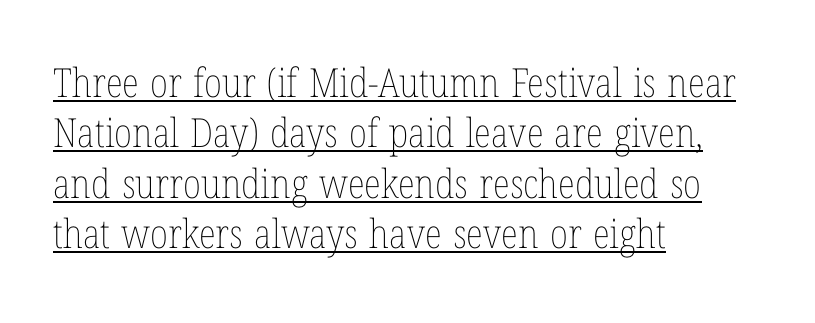
Q: Is the text bold? A: No.
Q: Is the text italic (slanted)? A: No, it is upright.
Q: Is the text underlined? A: Yes.
Q: How is the paragraph aligned? A: Left-aligned.
Q: Is the spacing between letters normal or unusually wide? A: Normal.
Q: Is the spacing between lines tight, normal or loose? A: Normal.
Q: Width (condensed, normal, or wide)? A: Condensed.
Q: Stroke contrast? A: Low.
Q: x-height? A: Medium.
Q: Monospaced? A: No.
